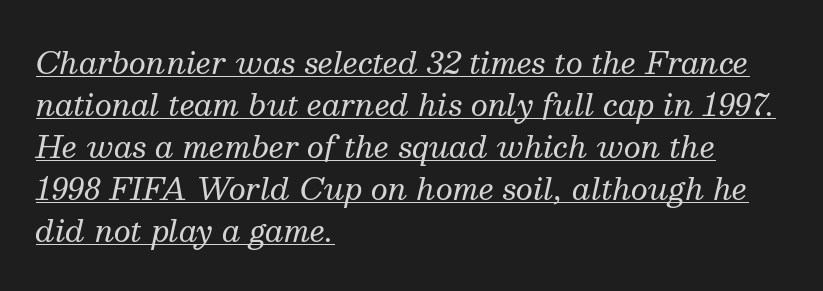
Q: Is the text bold? A: No.
Q: Is the text italic (slanted)? A: Yes, it leans right by about 13 degrees.
Q: Is the typeface a serif or a sans-serif typeface? A: Serif.
Q: Is the text underlined? A: Yes.
Q: How is the paragraph aligned? A: Left-aligned.
Q: Is the spacing between letters normal or unusually wide? A: Normal.
Q: Is the spacing between lines tight, normal or loose? A: Normal.
Q: Width (condensed, normal, or wide)? A: Normal.
Q: Stroke contrast? A: Medium.
Q: x-height? A: Medium.
Q: Monospaced? A: No.
